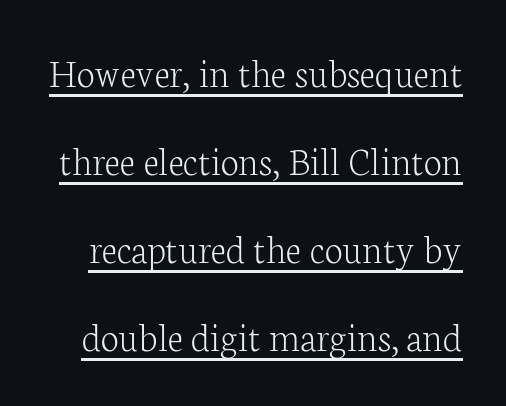
Q: Is the text bold? A: No.
Q: Is the text italic (slanted)? A: No, it is upright.
Q: Is the typeface a serif or a sans-serif typeface? A: Serif.
Q: Is the text underlined? A: Yes.
Q: Is the spacing between letters normal or unusually wide? A: Normal.
Q: Is the spacing between lines tight, normal or loose? A: Loose.
Q: Width (condensed, normal, or wide)? A: Normal.
Q: Stroke contrast? A: Low.
Q: x-height? A: Medium.
Q: Monospaced? A: No.
